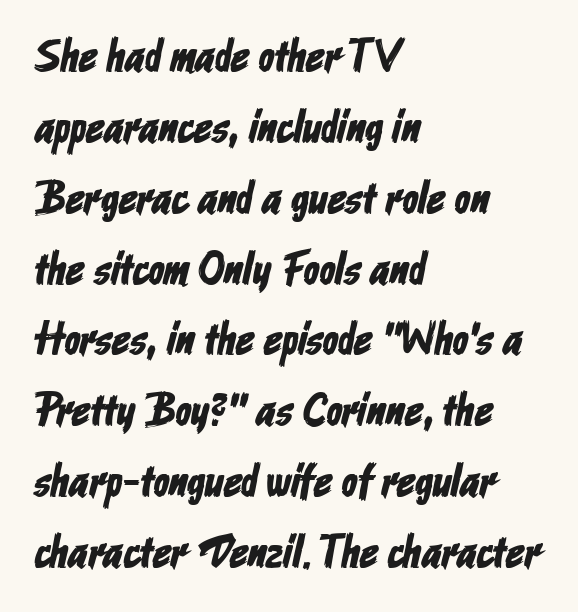
Q: Is the typeface a serif or a sans-serif typeface? A: Sans-serif.
Q: Is the text underlined? A: No.
Q: How is the paragraph aligned? A: Left-aligned.
Q: Is the spacing between letters normal or unusually wide? A: Normal.
Q: Is the spacing between lines tight, normal or loose? A: Normal.
Q: Width (condensed, normal, or wide)? A: Condensed.
Q: Stroke contrast? A: Low.
Q: x-height? A: Medium.
Q: Monospaced? A: No.
